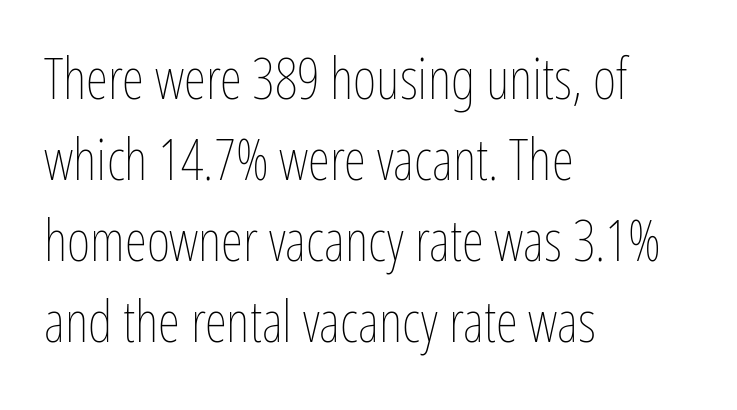
The image shows 57 px thin, condensed type, upright; set left-aligned, normal line spacing (1.42x), normal letter spacing, not underlined; low stroke contrast and a medium x-height.
